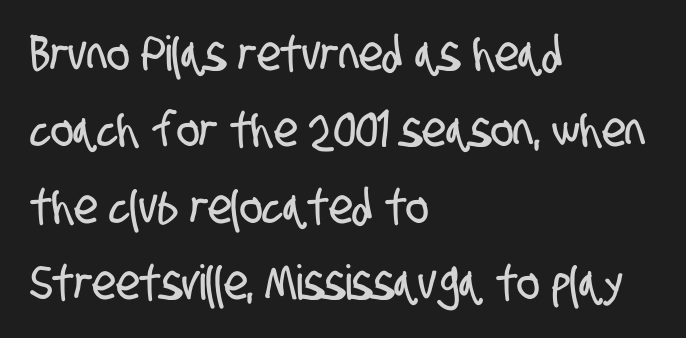
Q: Is the typeface a serif or a sans-serif typeface? A: Sans-serif.
Q: Is the text underlined? A: No.
Q: How is the paragraph aligned? A: Left-aligned.
Q: Is the spacing between letters normal or unusually wide? A: Normal.
Q: Is the spacing between lines tight, normal or loose? A: Normal.
Q: Width (condensed, normal, or wide)? A: Condensed.
Q: Stroke contrast? A: Low.
Q: x-height? A: Large.
Q: Monospaced? A: No.
